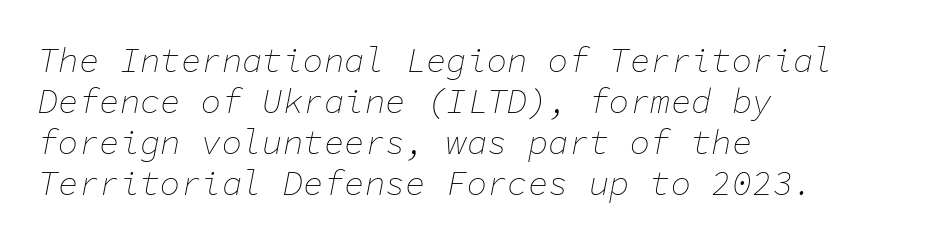
{"italic": "yes", "lean": "right", "slant_degrees": 11, "bold": "no", "weight": "thin", "width": "normal", "stroke_contrast": "low", "x_height": "medium", "monospaced": "yes", "underline": "no", "align": "left", "line_spacing_ratio": 1.21, "letter_spacing": "normal", "letter_spacing_em": 0.0, "glyph_px": 34}
